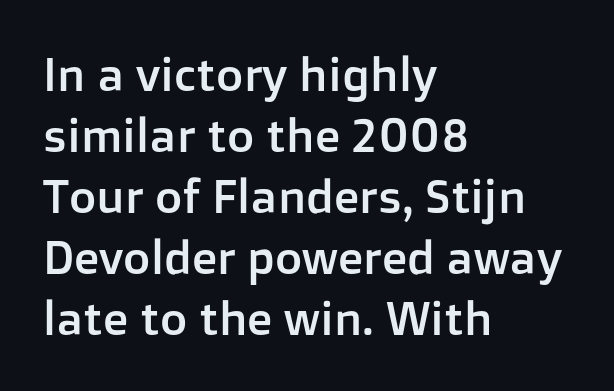
Anything drawn beneath the words? Only blank space. Successive baselines arrive at the customary interval. Alignment: flush left. Vertical strokes here are truly vertical. You could not count columns in this text — the font is proportionally spaced. This is sans-serif lettering, the kind often seen on screens and signage.
